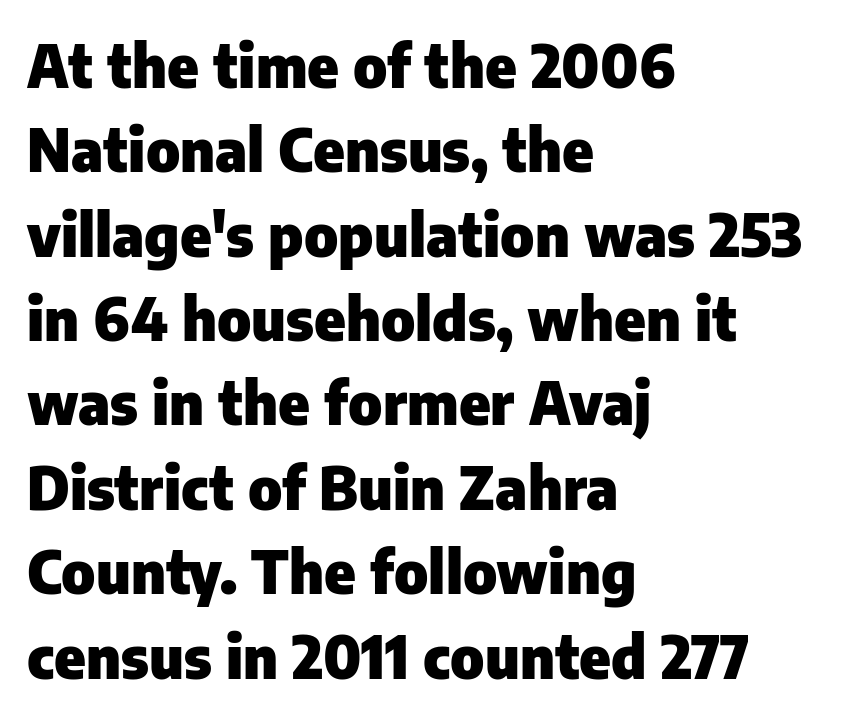
Q: Is the text bold? A: Yes.
Q: Is the text italic (slanted)? A: No, it is upright.
Q: Is the typeface a serif or a sans-serif typeface? A: Sans-serif.
Q: Is the text underlined? A: No.
Q: How is the paragraph aligned? A: Left-aligned.
Q: Is the spacing between letters normal or unusually wide? A: Normal.
Q: Is the spacing between lines tight, normal or loose? A: Normal.
Q: Width (condensed, normal, or wide)? A: Normal.
Q: Stroke contrast? A: Low.
Q: x-height? A: Medium.
Q: Monospaced? A: No.
